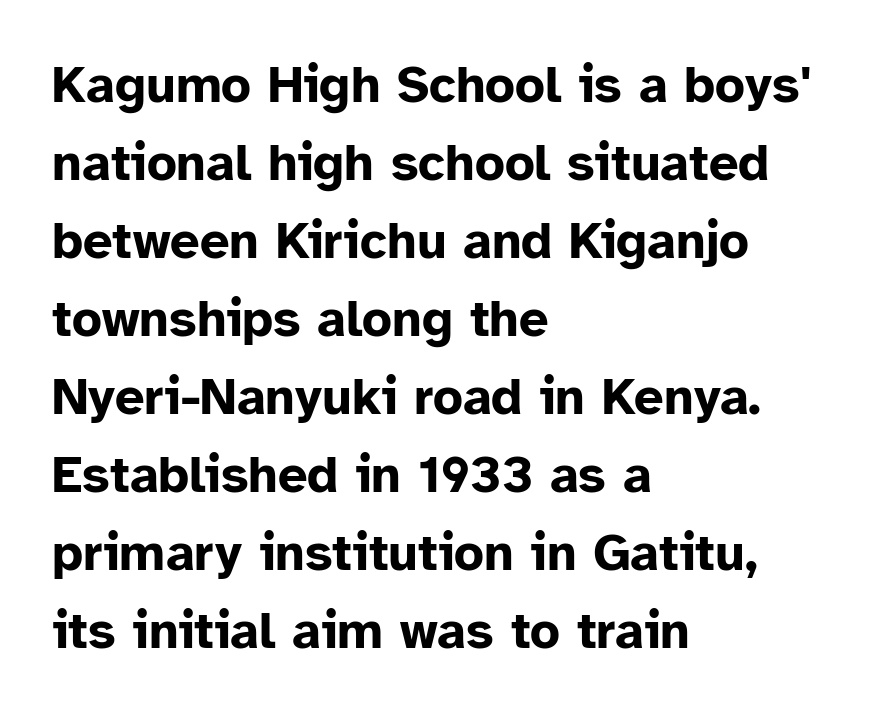
Q: Is the text bold? A: Yes.
Q: Is the text italic (slanted)? A: No, it is upright.
Q: Is the typeface a serif or a sans-serif typeface? A: Sans-serif.
Q: Is the text underlined? A: No.
Q: How is the paragraph aligned? A: Left-aligned.
Q: Is the spacing between letters normal or unusually wide? A: Normal.
Q: Is the spacing between lines tight, normal or loose? A: Normal.
Q: Width (condensed, normal, or wide)? A: Normal.
Q: Stroke contrast? A: Low.
Q: x-height? A: Medium.
Q: Monospaced? A: No.
